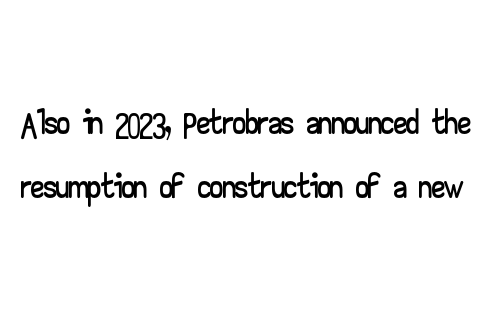
The image shows 52 px wide sans-serif type, upright; set line spacing 1.23x, normal letter spacing, not underlined; low stroke contrast and a small x-height.
